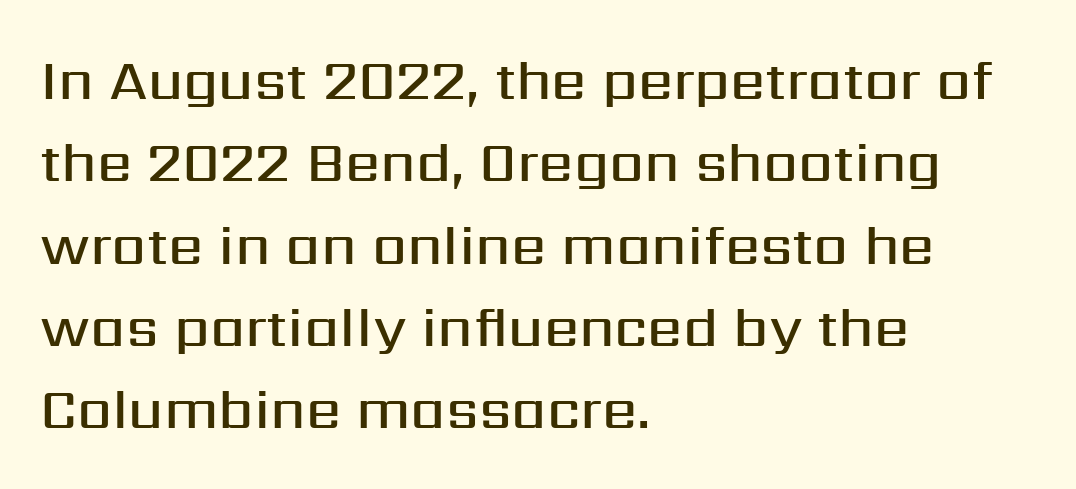
Lines of text with bare space underneath. Vertically, the passage feels balanced, rows spaced as you'd expect. The typeface chosen for these lines omits serifs. Each letter keeps its own natural width here, so spacing adapts to shape. Look at the tracking — it's just the regular setting, nothing added.
